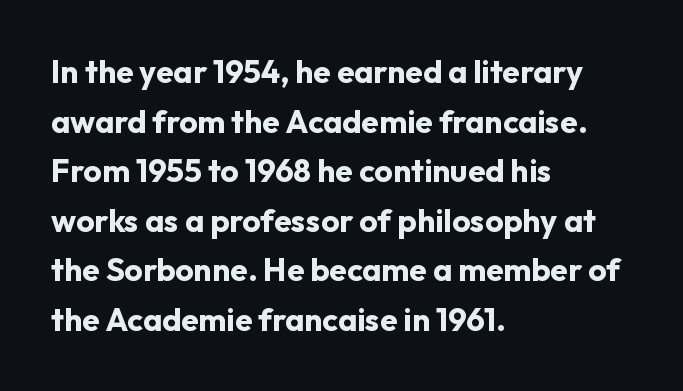
These lines keep a tight, regular rhythm from letter to letter. The block of text has a typical density, with ordinary space between rows. The ragged edge is on the right, which tells us the setting is flush left. Words float on clear page, feet unadorned. The strokes are fattened all the way to bold.
